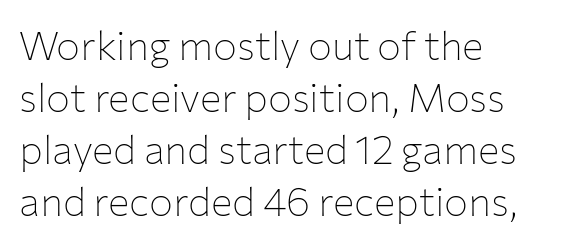
Q: Is the text bold? A: No.
Q: Is the text italic (slanted)? A: No, it is upright.
Q: Is the typeface a serif or a sans-serif typeface? A: Sans-serif.
Q: Is the text underlined? A: No.
Q: How is the paragraph aligned? A: Left-aligned.
Q: Is the spacing between letters normal or unusually wide? A: Normal.
Q: Is the spacing between lines tight, normal or loose? A: Normal.
Q: Width (condensed, normal, or wide)? A: Normal.
Q: Stroke contrast? A: Low.
Q: x-height? A: Medium.
Q: Monospaced? A: No.
